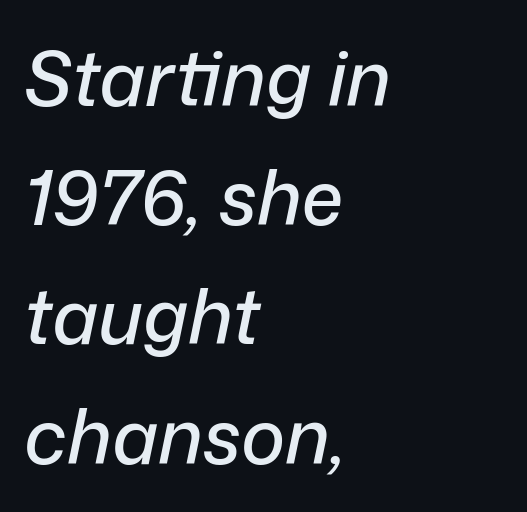
Spacing verdict: proportional, widths tailored to each character. Each line starts at the same left margin while the right side varies. These lines were composed using italics. Quick note: underline off.
